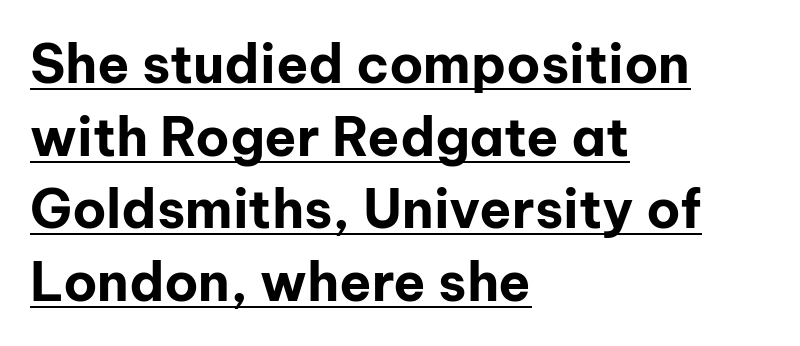
Q: Is the text bold? A: Yes.
Q: Is the text italic (slanted)? A: No, it is upright.
Q: Is the typeface a serif or a sans-serif typeface? A: Sans-serif.
Q: Is the text underlined? A: Yes.
Q: How is the paragraph aligned? A: Left-aligned.
Q: Is the spacing between letters normal or unusually wide? A: Normal.
Q: Is the spacing between lines tight, normal or loose? A: Normal.
Q: Width (condensed, normal, or wide)? A: Normal.
Q: Stroke contrast? A: Low.
Q: x-height? A: Medium.
Q: Monospaced? A: No.
